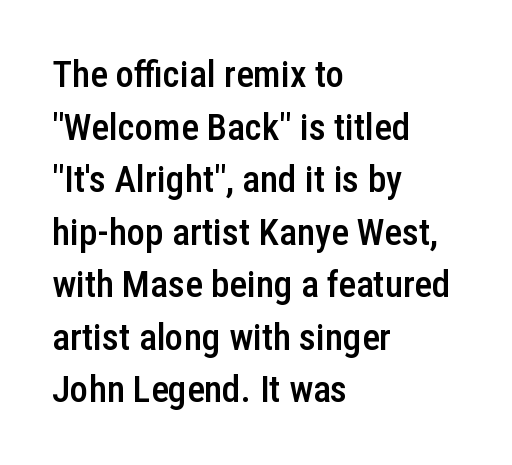
Reading down the column, the eye jumps a familiar distance to each next line. This sample is left-justified, so line endings fall wherever the words run out. This sample uses plain, unmodified letter spacing. Strokes here are thickened, but only to semibold level. The specimen reads as upright at a glance. The space directly below the letters is spotless.
